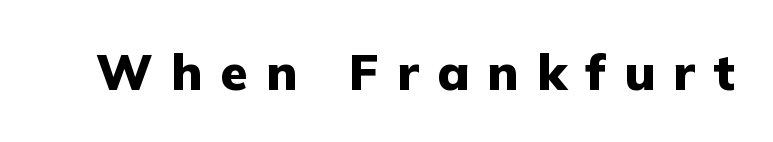
The image shows 50 px heavy sans-serif type, upright; set unusually wide letter spacing (+0.37 em), not underlined; low stroke contrast and a medium x-height.
